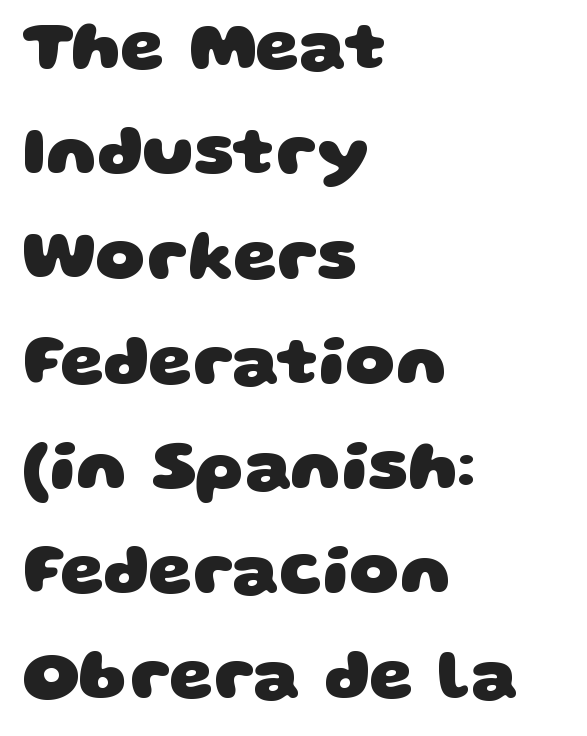
Q: Is the text bold? A: Yes.
Q: Is the typeface a serif or a sans-serif typeface? A: Sans-serif.
Q: Is the text underlined? A: No.
Q: How is the paragraph aligned? A: Left-aligned.
Q: Is the spacing between letters normal or unusually wide? A: Normal.
Q: Is the spacing between lines tight, normal or loose? A: Normal.
Q: Width (condensed, normal, or wide)? A: Wide.
Q: Stroke contrast? A: Low.
Q: x-height? A: Large.
Q: Monospaced? A: No.
